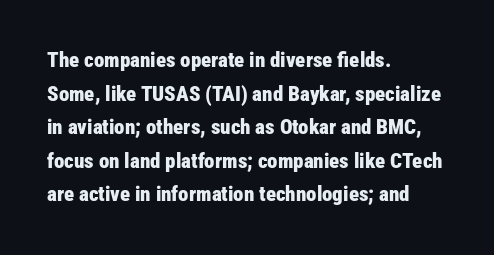
Q: Is the text bold? A: Yes.
Q: Is the text italic (slanted)? A: No, it is upright.
Q: Is the text underlined? A: No.
Q: How is the paragraph aligned? A: Left-aligned.
Q: Is the spacing between letters normal or unusually wide? A: Normal.
Q: Is the spacing between lines tight, normal or loose? A: Normal.
